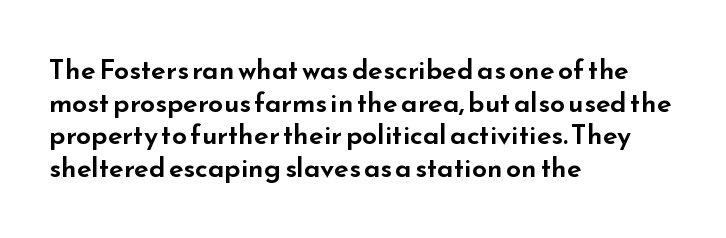
The image shows 27 px text type, upright; set left-aligned, line spacing 1.21x, normal letter spacing, not underlined.
